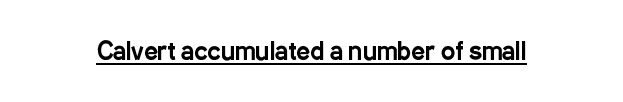
Q: Is the text italic (slanted)? A: No, it is upright.
Q: Is the text underlined? A: Yes.
Q: Is the spacing between letters normal or unusually wide? A: Normal.
